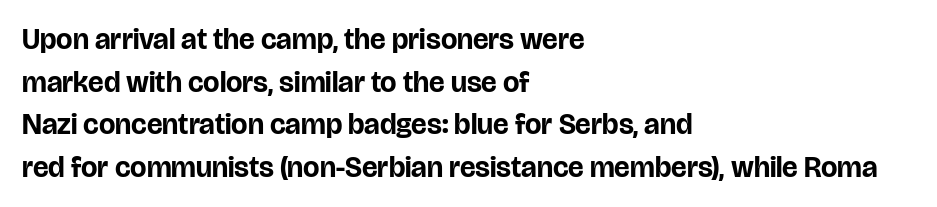
The image shows 29 px bold sans-serif type, upright; set left-aligned, normal line spacing (1.47x), normal letter spacing, not underlined; low stroke contrast and a large x-height.
